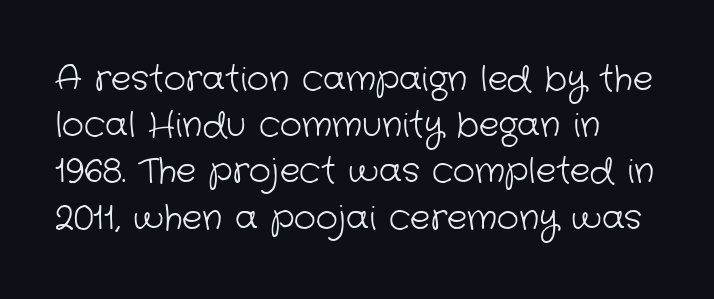
The image shows 34 px light sans-serif type; set normal line spacing (1.36x), normal letter spacing, not underlined; low stroke contrast and a medium x-height.
